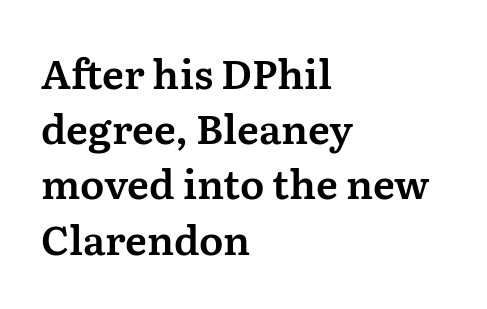
The face used here is proportionally spaced, like ordinary book or web type. Honestly, the row spacing looks completely unremarkable. The specimen reads as upright at a glance. The lines are quadded left.
